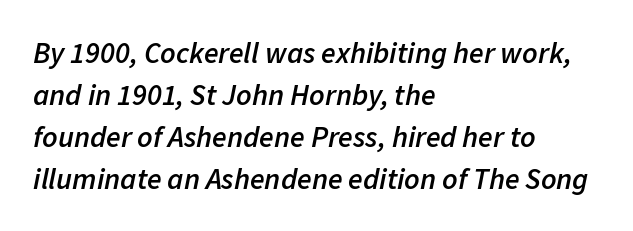
The image shows 30 px semibold type, italic (leaning right); set left-aligned, normal line spacing (1.4x), normal letter spacing, not underlined; low stroke contrast and a medium x-height.
